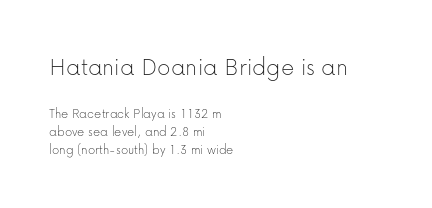
The image shows 26 px text type, upright; set left-aligned, normal line spacing (1.3x), normal letter spacing, not underlined; the first (top) block is 1.86x larger.
